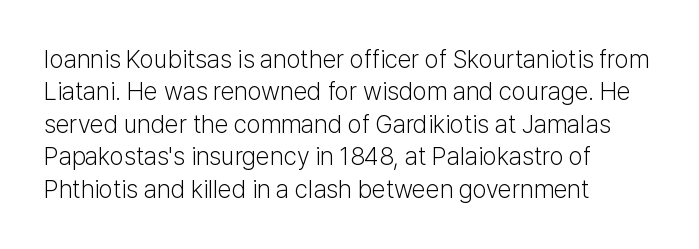
The image shows 25 px text type, upright; set left-aligned, normal line spacing (1.3x), normal letter spacing, not underlined.
